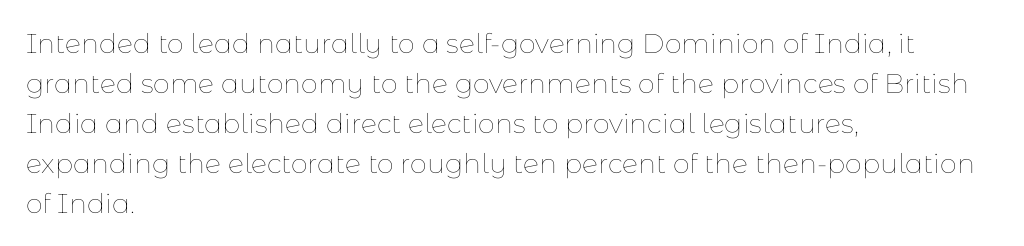
Q: Is the text bold? A: No.
Q: Is the text italic (slanted)? A: No, it is upright.
Q: Is the text underlined? A: No.
Q: How is the paragraph aligned? A: Left-aligned.
Q: Is the spacing between letters normal or unusually wide? A: Normal.
Q: Is the spacing between lines tight, normal or loose? A: Normal.
